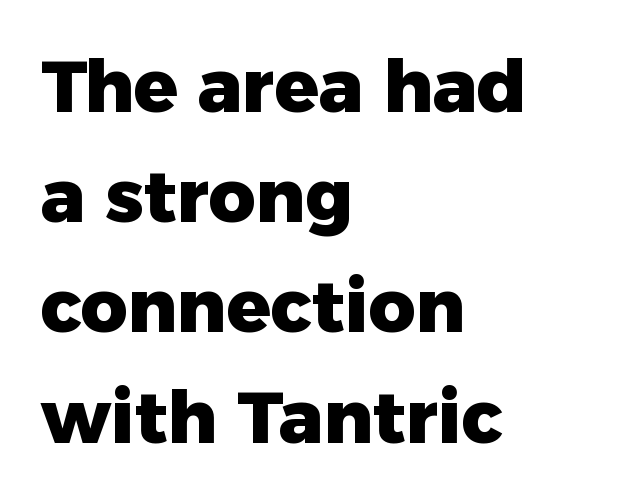
The image shows 73 px heavy sans-serif type, upright; set left-aligned, normal line spacing (1.51x), normal letter spacing, not underlined; low stroke contrast and a medium x-height.
